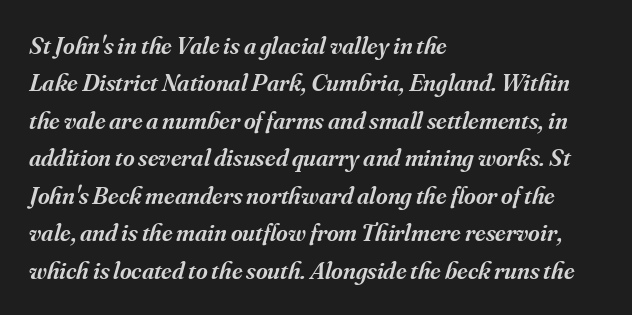
How are the letters spaced? Ordinarily, with no added tracking. Compared with a centered layout, this one pins lines to the left instead. One glance says typical: line gaps are just what's usual. Would a proofreader flag this as italicized? Yes. Underline: absent. Semibold letterforms, between regular and bold.
